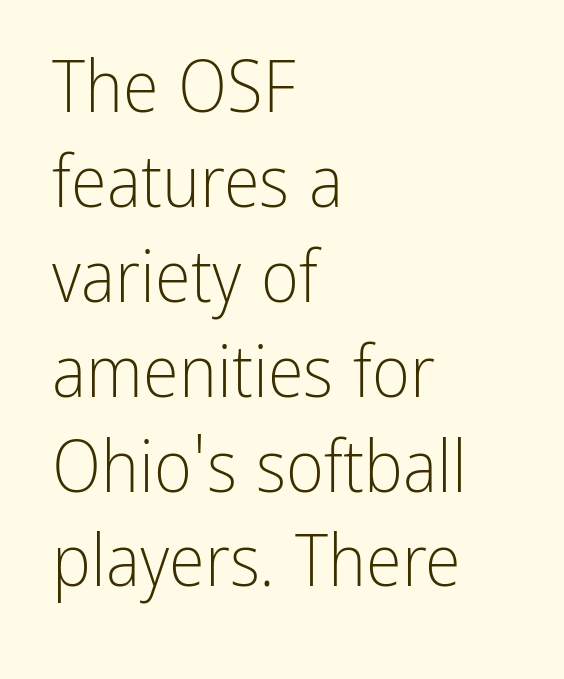
{"serif": "no", "italic": "no", "bold": "no", "weight": "light", "width": "condensed", "stroke_contrast": "low", "x_height": "medium", "monospaced": "no", "underline": "no", "align": "left", "line_spacing": "normal", "line_spacing_ratio": 1.3, "letter_spacing": "normal", "letter_spacing_em": 0.0, "glyph_px": 73}
